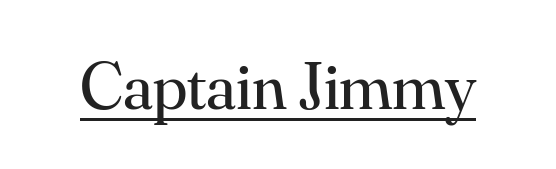
The image shows 68 px regular-weight serif type, upright; set normal letter spacing, underlined; medium stroke contrast and a small x-height.
